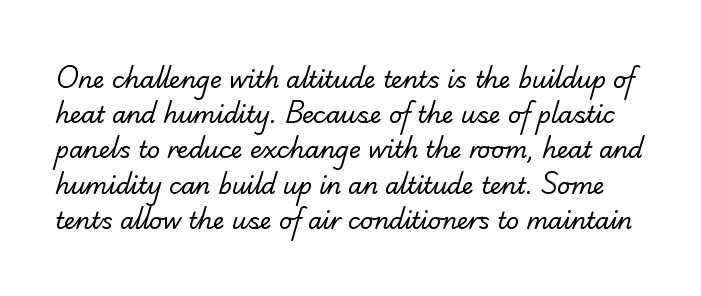
Bold? No — there's no thickening of the strokes. Any mark beneath the type? The region is blank. Spacing between characters is what you'd get straight out of the box. Normally led — the rows are evenly, conventionally spaced.
